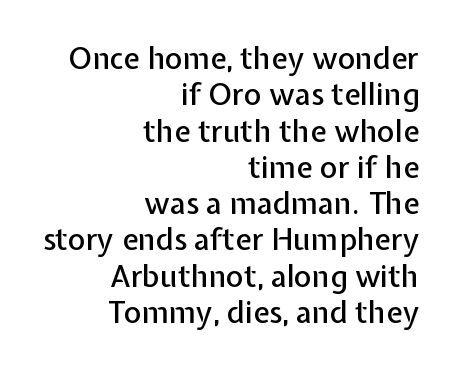
The image shows 30 px sans-serif type, upright; set right-aligned, line spacing 1.21x, normal letter spacing, not underlined; low stroke contrast and a medium x-height.
